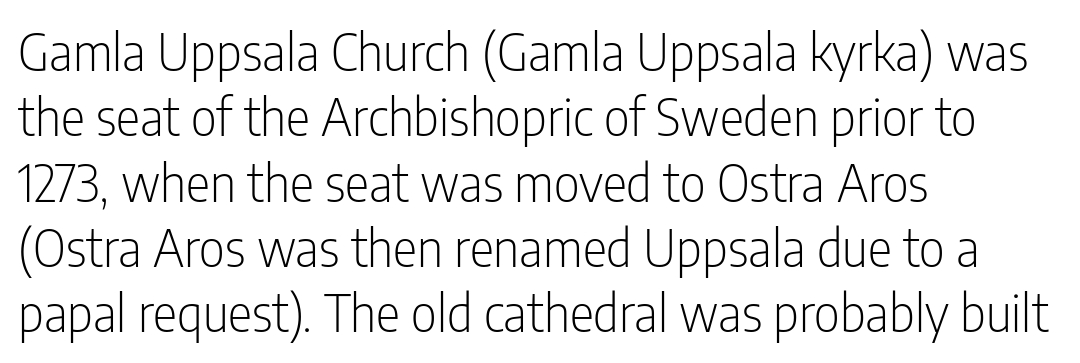
The image shows 51 px light, condensed sans-serif type, upright; set left-aligned, normal line spacing (1.28x), normal letter spacing, not underlined; low stroke contrast and a medium x-height.
